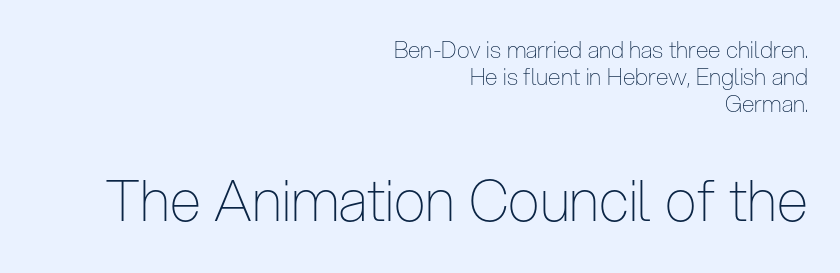
Here the designer chose a conventional face with non-uniform glyph widths. I'd call this a sans setting — the letters go barefoot. Does extra space separate the letters? No, they use regular spacing. No heavy texture on the line: the type isn't bold. When letters stand straight like this, we call the style roman or upright. Lines of text with bare space underneath.
